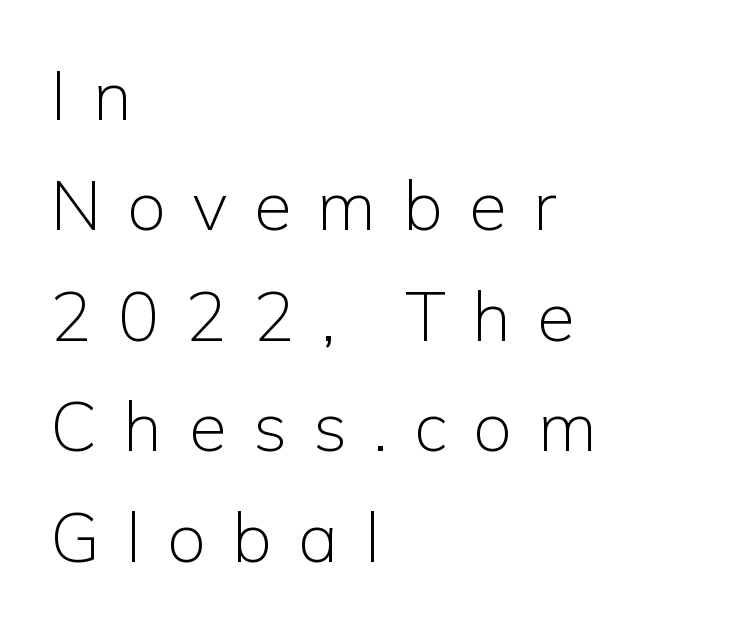
{"serif": "no", "italic": "no", "bold": "no", "weight": "light", "width": "normal", "stroke_contrast": "low", "x_height": "medium", "monospaced": "no", "underline": "no", "align": "left", "line_spacing": "normal", "line_spacing_ratio": 1.6, "letter_spacing": "wide", "letter_spacing_em": 0.38, "glyph_px": 69}
